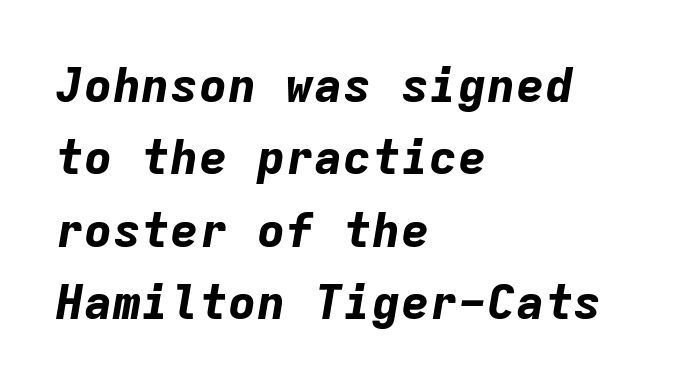
The image shows 48 px bold type, italic (leaning right), monospaced; set left-aligned, normal line spacing (1.51x), normal letter spacing, not underlined; low stroke contrast and a medium x-height.
